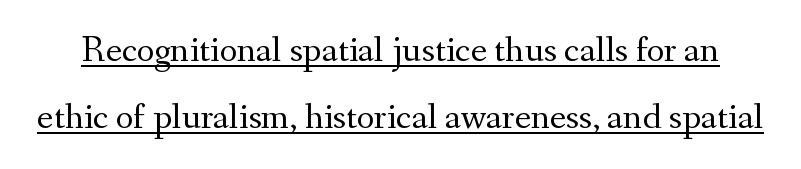
When letters stand straight like this, we call the style roman or upright. The letters advance in unequal steps, a hallmark of proportional type. Compared with a typical body face, this is equally light or lighter still. A serif font was chosen for this passage. Looks like someone drew a line under every word here. Compared with typical body copy, the letter spacing here is the same.
